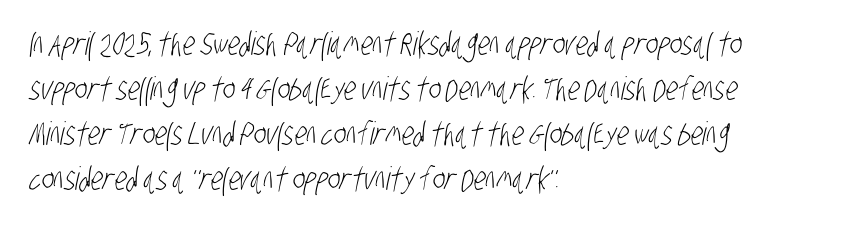
{"serif": "no", "bold": "no", "weight": "light", "width": "condensed", "stroke_contrast": "low", "x_height": "large", "monospaced": "no", "underline": "no", "align": "left", "line_spacing": "normal", "line_spacing_ratio": 1.41, "letter_spacing": "normal", "letter_spacing_em": 0.0, "glyph_px": 32}
